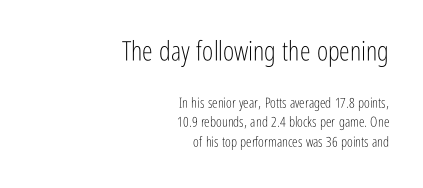
Q: Is the text bold? A: No.
Q: Is the text italic (slanted)? A: No, it is upright.
Q: Is the text underlined? A: No.
Q: How is the paragraph aligned? A: Right-aligned.
Q: Is the spacing between letters normal or unusually wide? A: Normal.
Q: Is the spacing between lines tight, normal or loose? A: Normal.
Q: Which block of text is set in a larger size, the first (top) or the second (bottom)? A: The first (top) one.
